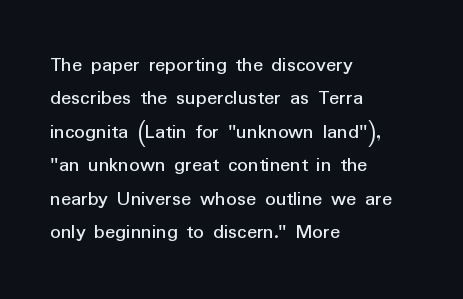
Q: Is the text italic (slanted)? A: No, it is upright.
Q: Is the text underlined? A: No.
Q: How is the paragraph aligned? A: Left-aligned.
Q: Is the spacing between letters normal or unusually wide? A: Normal.
Q: Is the spacing between lines tight, normal or loose? A: Normal.
